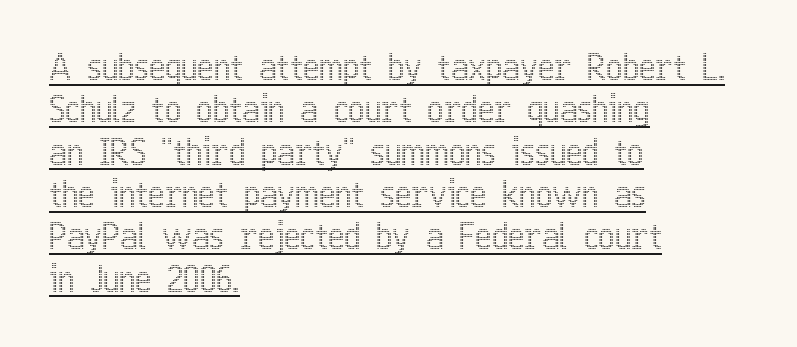
{"italic": "no", "width": "condensed", "x_height": "medium", "monospaced": "no", "underline": "yes", "align": "left", "line_spacing_ratio": 1.21, "letter_spacing": "normal", "letter_spacing_em": 0.0, "glyph_px": 35}
